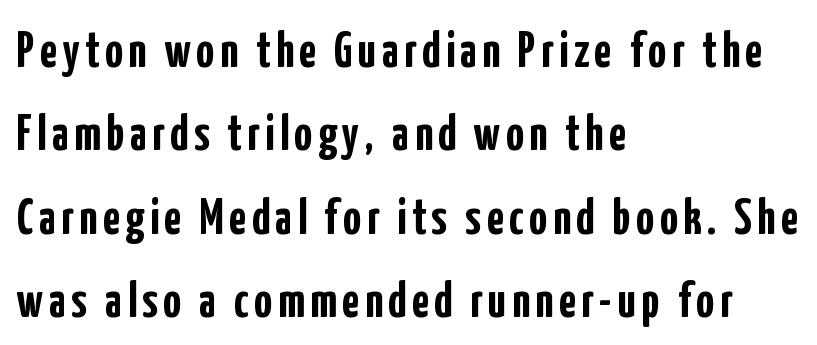
The image shows 50 px semibold, condensed sans-serif type, upright; set left-aligned, normal line spacing (1.67x), not underlined; low stroke contrast and a medium x-height.
